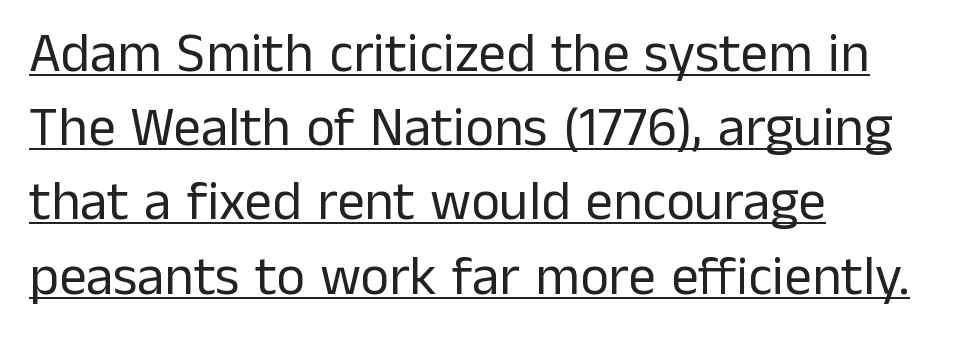
The image shows 55 px regular-weight sans-serif type, upright; set left-aligned, normal line spacing (1.35x), normal letter spacing, underlined; low stroke contrast and a medium x-height.
